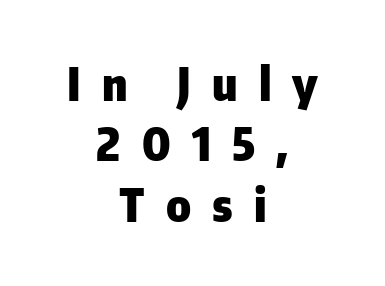
Note the varied advance widths — an 'i' is clearly narrower than an 'm'. Successive baselines arrive at the customary interval. You could only call the tracking loose — the letters float apart. Centered paragraph, ragged on both sides.
